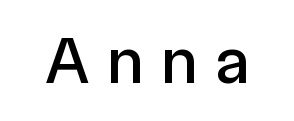
The image shows 67 px sans-serif type, upright; set unusually wide letter spacing (+0.27 em), not underlined; a medium x-height.
